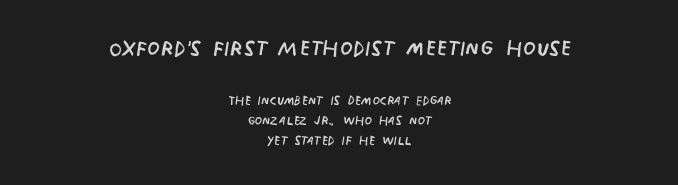
A clean baseline with only descenders dipping below it. If you folded the block vertically in half, each line would mirror itself in length. Check where the strokes stop: nothing finishes them off — pure sans. The letterforms sit shoulder to shoulder at normal distance. Each letter keeps its own natural width here, so spacing adapts to shape.
